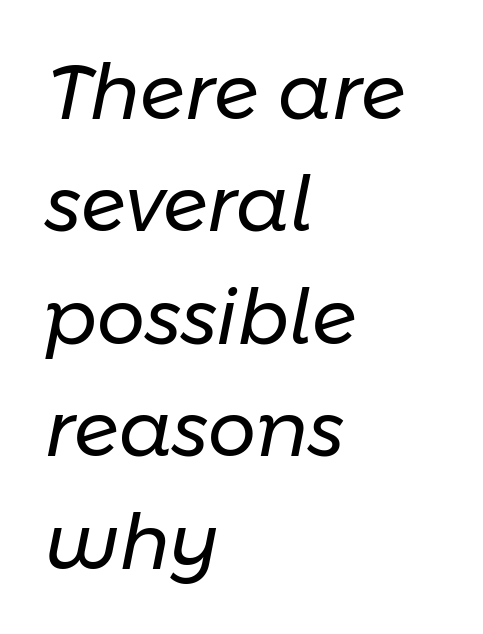
Q: Is the text bold? A: No.
Q: Is the text italic (slanted)? A: Yes, it leans right by about 11 degrees.
Q: Is the text underlined? A: No.
Q: How is the paragraph aligned? A: Left-aligned.
Q: Is the spacing between letters normal or unusually wide? A: Normal.
Q: Is the spacing between lines tight, normal or loose? A: Normal.
Q: Width (condensed, normal, or wide)? A: Normal.
Q: Stroke contrast? A: Low.
Q: x-height? A: Medium.
Q: Monospaced? A: No.
